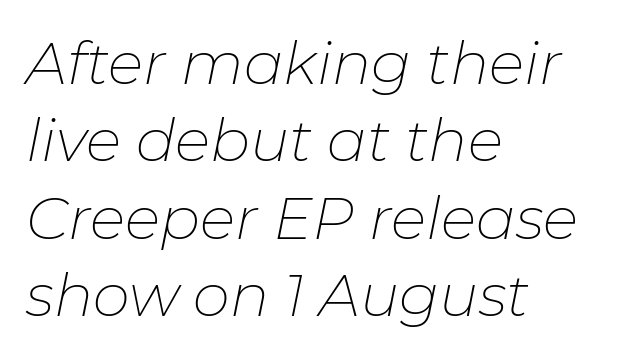
Q: Is the text bold? A: No.
Q: Is the text italic (slanted)? A: Yes, it leans right by about 11 degrees.
Q: Is the text underlined? A: No.
Q: How is the paragraph aligned? A: Left-aligned.
Q: Is the spacing between letters normal or unusually wide? A: Normal.
Q: Is the spacing between lines tight, normal or loose? A: Normal.
Q: Width (condensed, normal, or wide)? A: Normal.
Q: Stroke contrast? A: Low.
Q: x-height? A: Medium.
Q: Monospaced? A: No.
